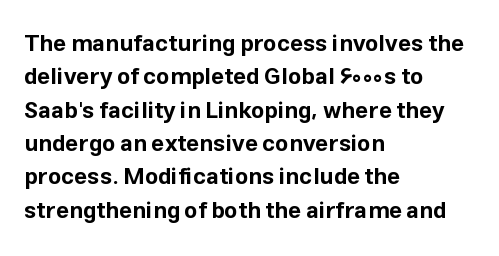
{"italic": "no", "bold": "yes", "underline": "no", "align": "left", "line_spacing": "normal", "line_spacing_ratio": 1.45, "letter_spacing": "normal", "letter_spacing_em": 0.0, "glyph_px": 23}
